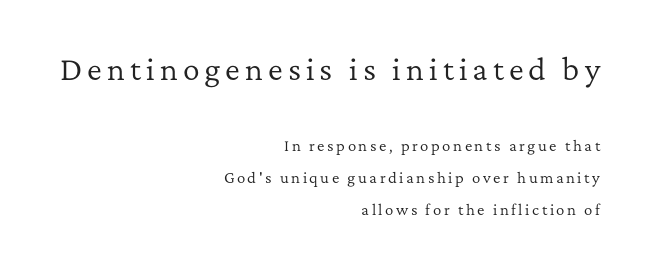
The image shows 28 px regular-weight serif type, upright; set right-aligned, loose line spacing (2.27x), not underlined; the first (top) block is 2.0x larger; low stroke contrast and a medium x-height.
